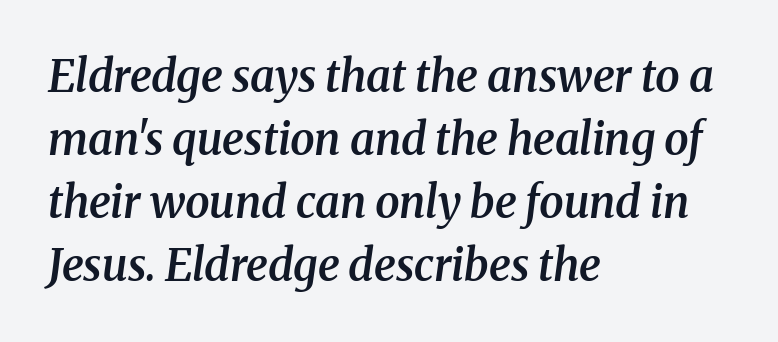
{"serif": "yes", "italic": "yes", "lean": "right", "slant_degrees": 8, "bold": "semi", "weight": "semibold", "width": "normal", "stroke_contrast": "medium", "x_height": "medium", "monospaced": "no", "underline": "no", "align": "left", "line_spacing": "normal", "line_spacing_ratio": 1.43, "letter_spacing": "normal", "letter_spacing_em": 0.0, "glyph_px": 44}
